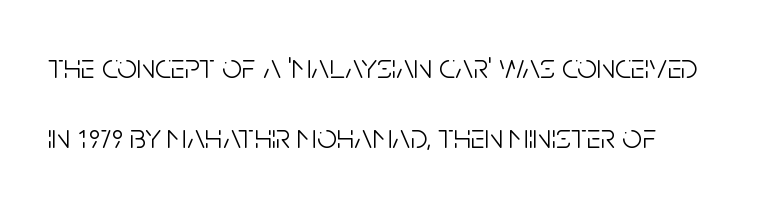
The image shows 35 px light, condensed sans-serif type, upright; set loose line spacing (2.0x), normal letter spacing, not underlined; low stroke contrast and a large x-height.
